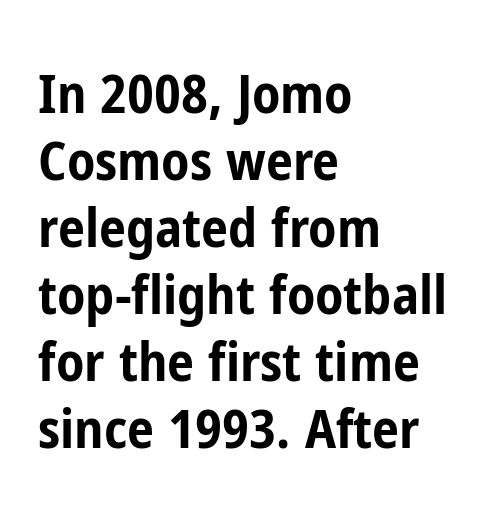
{"serif": "no", "italic": "no", "bold": "yes", "weight": "bold", "width": "condensed", "stroke_contrast": "low", "x_height": "medium", "monospaced": "no", "underline": "no", "align": "left", "line_spacing_ratio": 1.24, "letter_spacing": "normal", "letter_spacing_em": 0.0, "glyph_px": 54}
